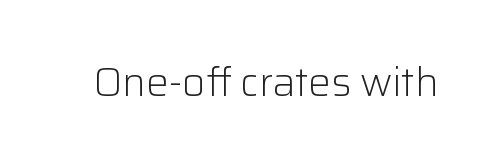
{"serif": "no", "italic": "no", "bold": "no", "weight": "light", "width": "normal", "stroke_contrast": "low", "x_height": "medium", "monospaced": "no", "underline": "no", "letter_spacing": "normal", "letter_spacing_em": 0.0, "glyph_px": 40}
